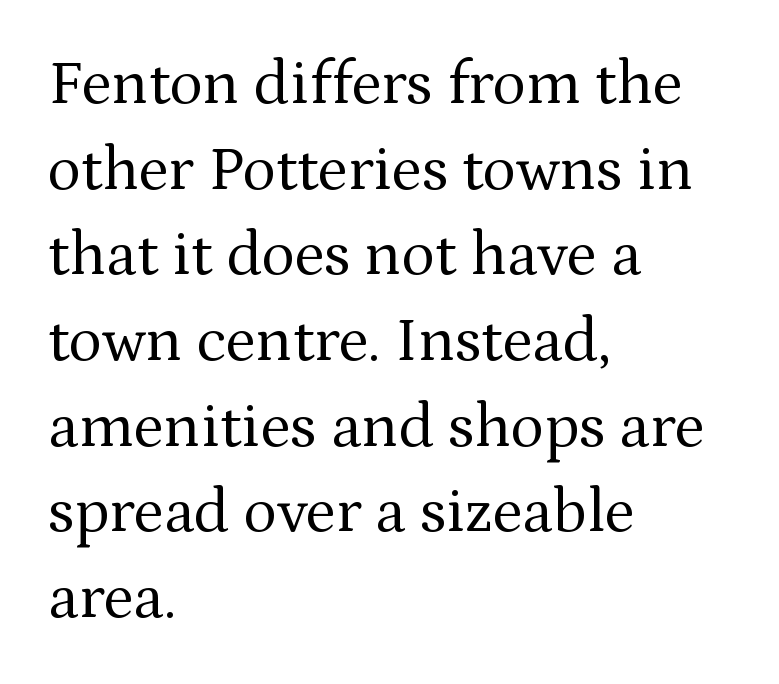
This rendering features lettering with no underline. The weight would be labelled regular, book, light, or lighter still. In terms of posture, this sample is upright. The type is set solid horizontally, with unmodified tracking. Here the designer chose a conventional face with non-uniform glyph widths. Does the copy run flush right? No — it runs flush left.
